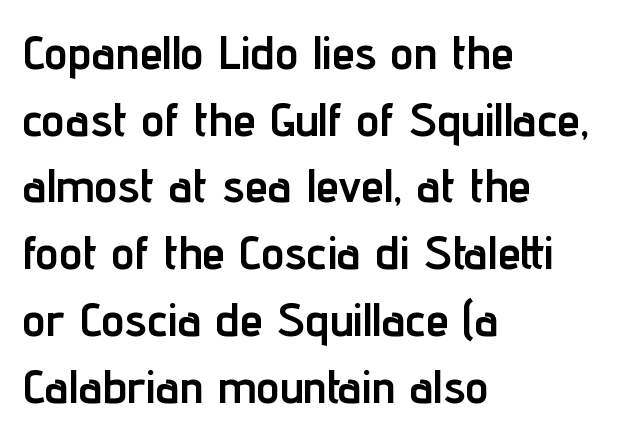
Q: Is the text bold? A: Yes.
Q: Is the text italic (slanted)? A: No, it is upright.
Q: Is the typeface a serif or a sans-serif typeface? A: Sans-serif.
Q: Is the text underlined? A: No.
Q: How is the paragraph aligned? A: Left-aligned.
Q: Is the spacing between letters normal or unusually wide? A: Normal.
Q: Is the spacing between lines tight, normal or loose? A: Normal.
Q: Width (condensed, normal, or wide)? A: Condensed.
Q: Stroke contrast? A: Low.
Q: x-height? A: Medium.
Q: Monospaced? A: No.
